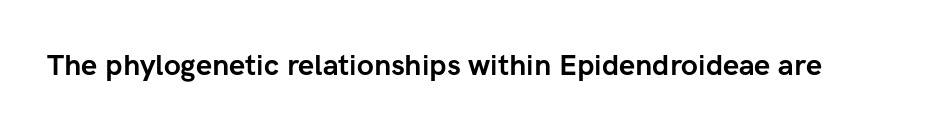
Notice how thick the strokes are: this is what a full bold looks like. Note: no serifs on the glyphs. Ascenders rise straight up at ninety degrees. The area under the type is left untouched. These lines are rendered in a variable-pitch font. A typesetter would call this zero additional tracking.
